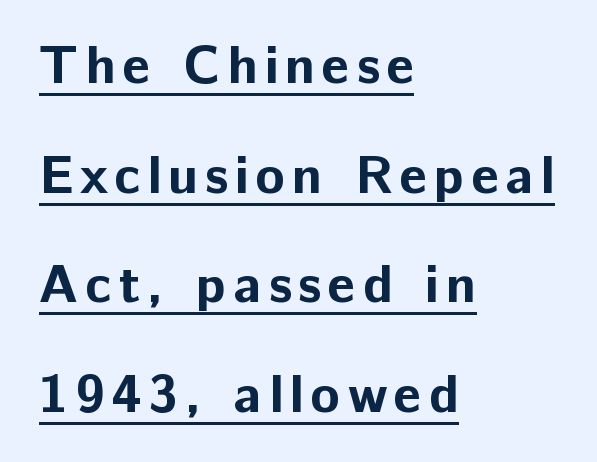
The image shows 54 px bold sans-serif type, upright; set left-aligned, loose line spacing (2.03x), underlined; low stroke contrast and a medium x-height.
